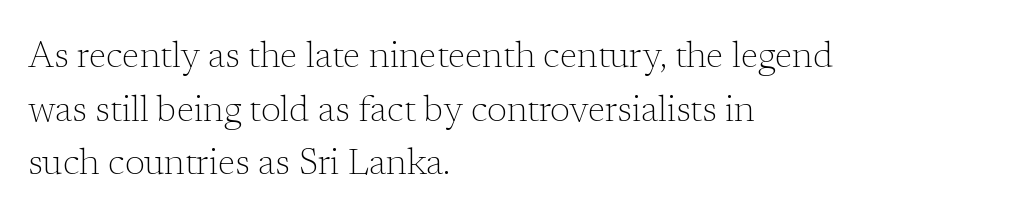
The image shows 36 px light serif type, upright; set left-aligned, normal line spacing (1.49x), normal letter spacing, not underlined; low stroke contrast and a medium x-height.
